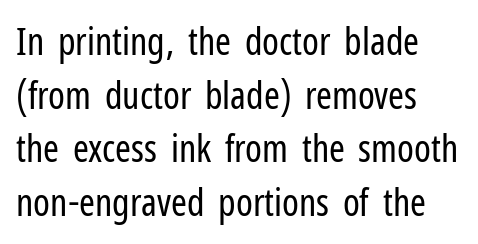
The passage shown is typed in a proportional face where columns would drift. A clean baseline with only descenders dipping below it. Where is the straight margin? On the left. It's the straight-up-and-down kind of type.
